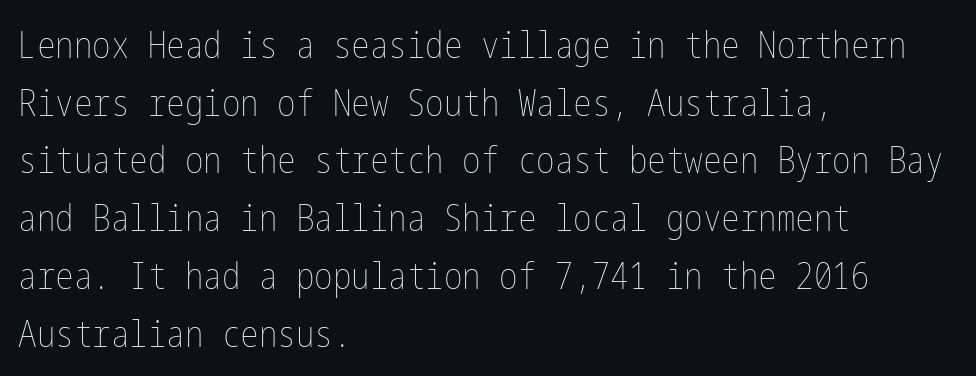
The image shows 37 px thin, condensed type, upright; set left-aligned, normal line spacing (1.56x), normal letter spacing, not underlined; low stroke contrast and a medium x-height.
